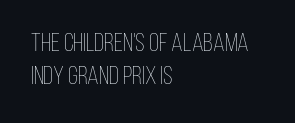
{"italic": "no", "bold": "no", "underline": "no", "align": "left", "line_spacing": "normal", "line_spacing_ratio": 1.27, "letter_spacing": "normal", "letter_spacing_em": 0.0, "glyph_px": 26}
